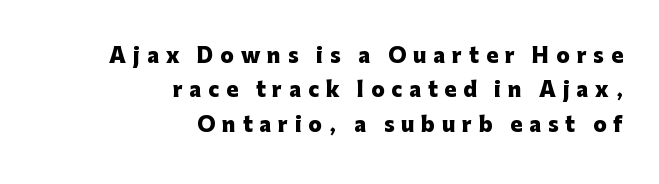
The string is rendered with underlining switched off. Every character sits straight up, as roman type does. You could only call the tracking loose — the letters float apart. Stroke thickness is high; the sample reads as a true bold.
